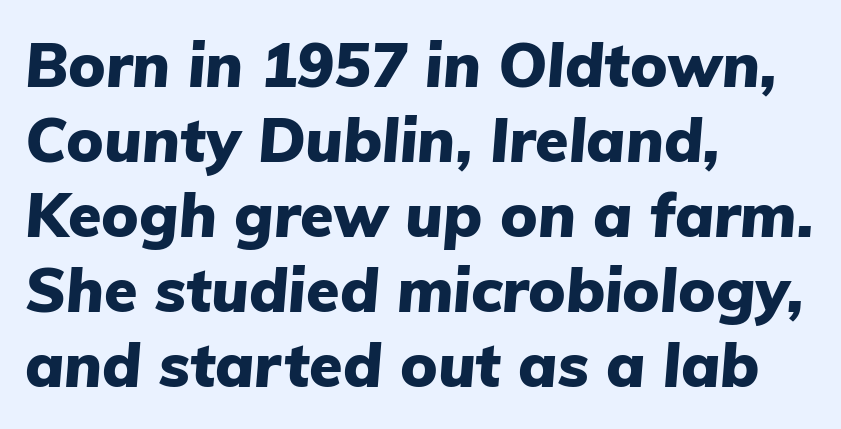
Spacing verdict: proportional, widths tailored to each character. The text carries the slant typical of an italic or oblique font. The area under the type is left untouched. Does extra space separate the letters? No, they use regular spacing.
